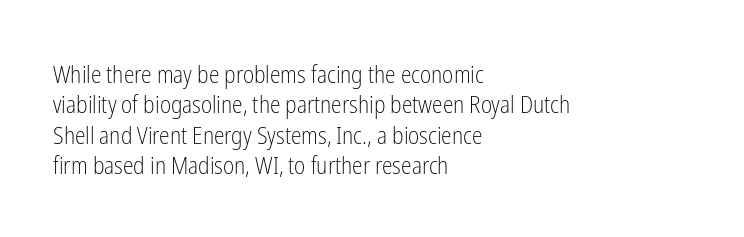
Q: Is the text bold? A: No.
Q: Is the text italic (slanted)? A: No, it is upright.
Q: Is the text underlined? A: No.
Q: How is the paragraph aligned? A: Left-aligned.
Q: Is the spacing between letters normal or unusually wide? A: Normal.
Q: Is the spacing between lines tight, normal or loose? A: Normal.
